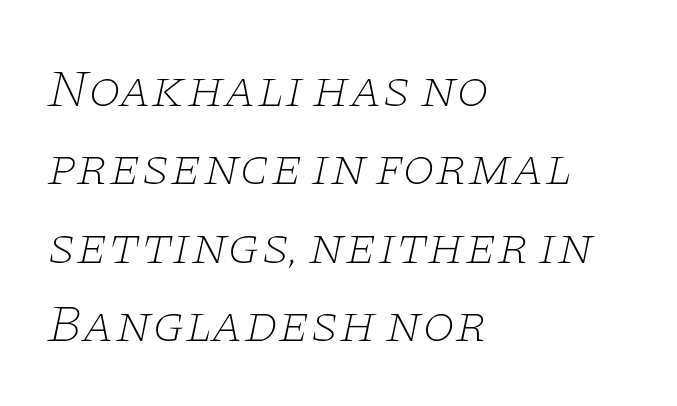
The image shows 53 px thin, wide serif type, italic (leaning right); set left-aligned, normal line spacing (1.48x), normal letter spacing, not underlined; low stroke contrast and a large x-height.
